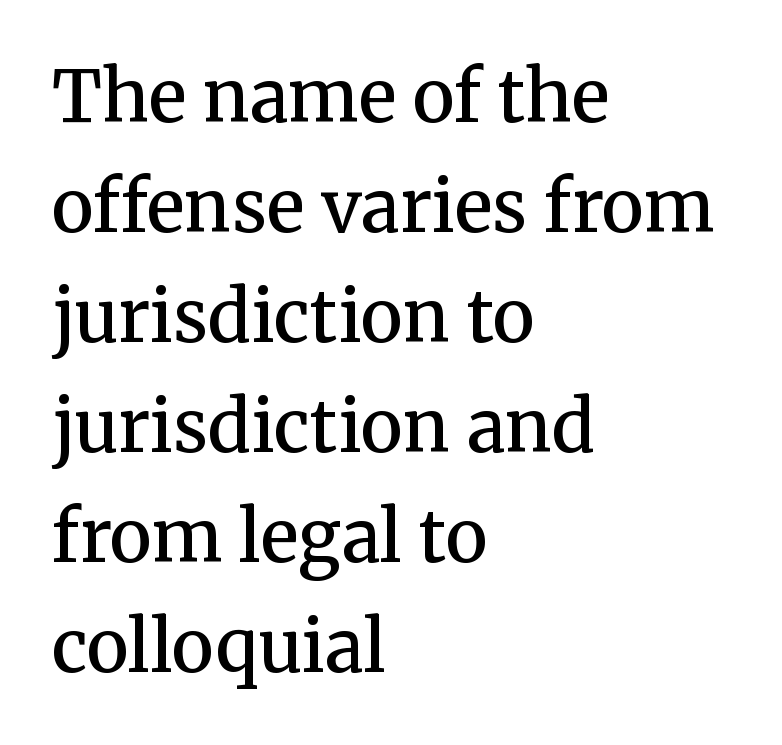
{"serif": "yes", "italic": "no", "bold": "semi", "weight": "semibold", "width": "normal", "stroke_contrast": "medium", "x_height": "medium", "monospaced": "no", "underline": "no", "align": "left", "line_spacing": "normal", "line_spacing_ratio": 1.55, "letter_spacing": "normal", "letter_spacing_em": 0.0, "glyph_px": 71}
